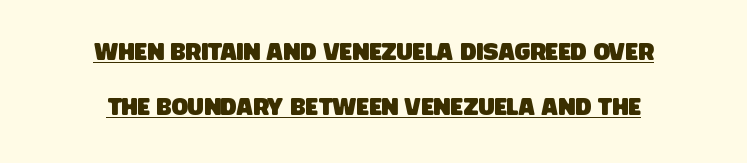
{"underline": "yes", "align": "center", "line_spacing": "loose", "line_spacing_ratio": 2.29, "letter_spacing": "normal", "letter_spacing_em": 0.0, "glyph_px": 24}
